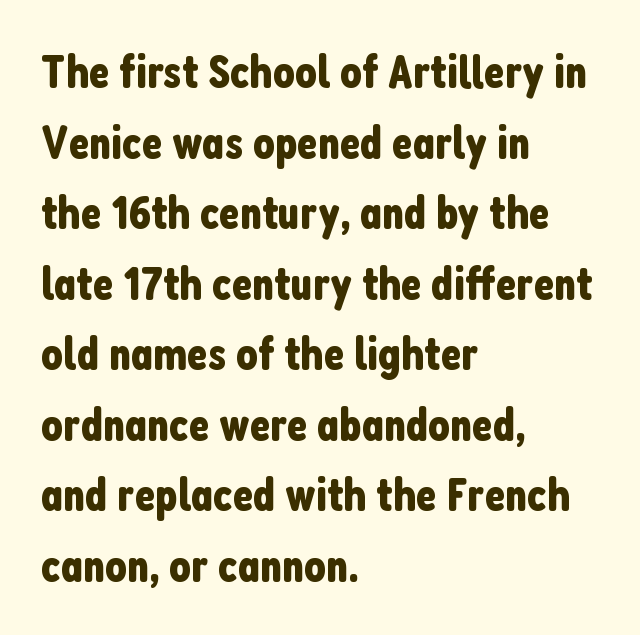
{"serif": "no", "italic": "no", "width": "condensed", "stroke_contrast": "low", "x_height": "medium", "monospaced": "no", "underline": "no", "align": "left", "line_spacing": "normal", "line_spacing_ratio": 1.47, "letter_spacing": "normal", "letter_spacing_em": 0.0, "glyph_px": 48}
